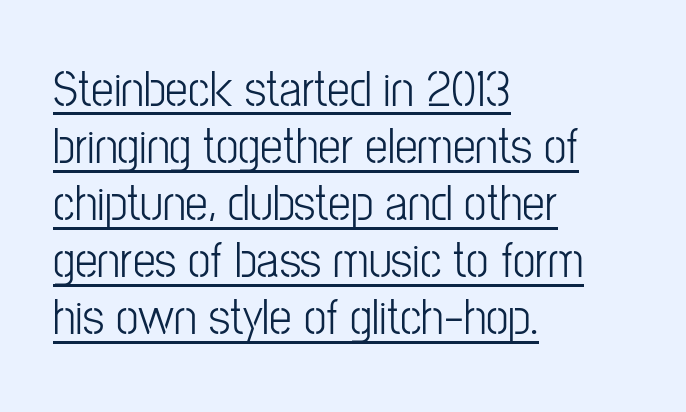
The image shows 51 px light, condensed sans-serif type, upright; set left-aligned, tight line spacing (1.12x), normal letter spacing, underlined; low stroke contrast and a medium x-height.
